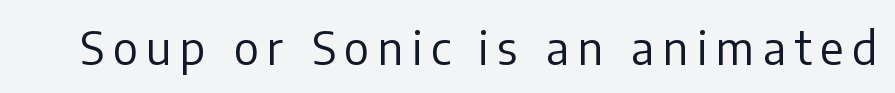
Q: Is the text bold? A: No.
Q: Is the text italic (slanted)? A: No, it is upright.
Q: Is the typeface a serif or a sans-serif typeface? A: Sans-serif.
Q: Is the text underlined? A: No.
Q: Width (condensed, normal, or wide)? A: Normal.
Q: Stroke contrast? A: Low.
Q: x-height? A: Medium.
Q: Monospaced? A: No.
